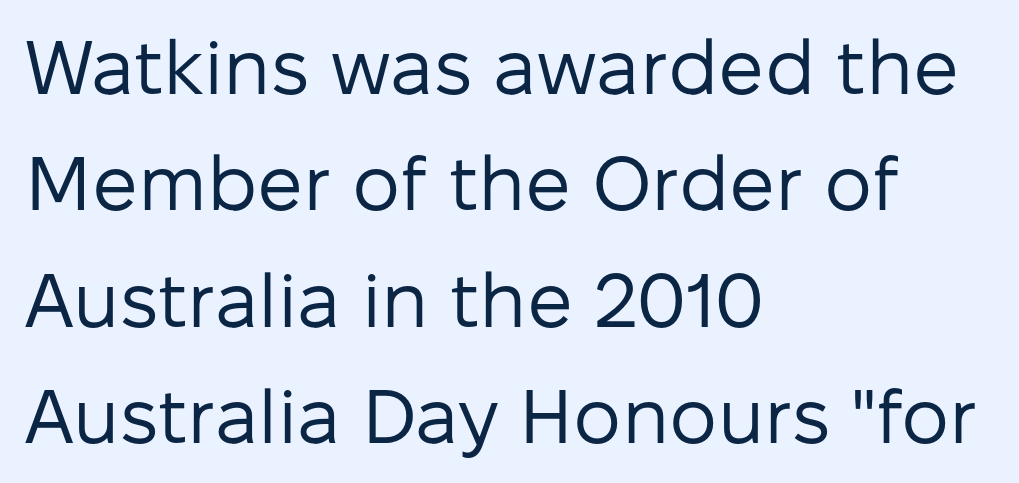
Q: Is the text bold? A: No.
Q: Is the text italic (slanted)? A: No, it is upright.
Q: Is the typeface a serif or a sans-serif typeface? A: Sans-serif.
Q: Is the text underlined? A: No.
Q: How is the paragraph aligned? A: Left-aligned.
Q: Is the spacing between letters normal or unusually wide? A: Normal.
Q: Is the spacing between lines tight, normal or loose? A: Normal.
Q: Width (condensed, normal, or wide)? A: Normal.
Q: Stroke contrast? A: Low.
Q: x-height? A: Medium.
Q: Monospaced? A: No.
